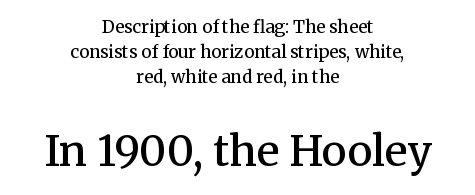
Q: Is the text bold? A: Semi-bold.
Q: Is the text italic (slanted)? A: No, it is upright.
Q: Is the typeface a serif or a sans-serif typeface? A: Serif.
Q: Is the text underlined? A: No.
Q: How is the paragraph aligned? A: Centered.
Q: Is the spacing between letters normal or unusually wide? A: Normal.
Q: Is the spacing between lines tight, normal or loose? A: Normal.
Q: Which block of text is set in a larger size, the first (top) or the second (bottom)? A: The second (bottom) one.
Q: Width (condensed, normal, or wide)? A: Normal.
Q: Stroke contrast? A: Medium.
Q: x-height? A: Medium.
Q: Monospaced? A: No.
